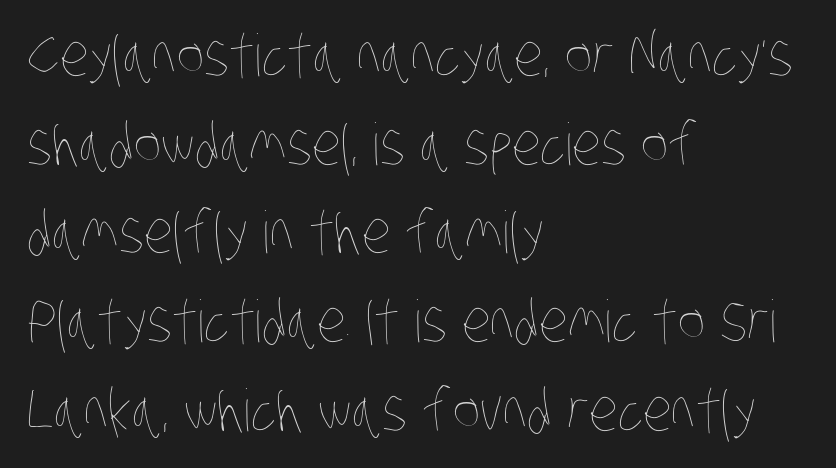
Descenders hang freely into open space. These lines sit exactly where default settings would place them. Spacing verdict: proportional, widths tailored to each character. Typeset ragged right — the left edge is the straight one.
